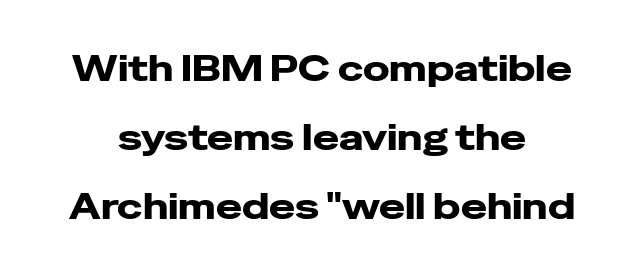
The image shows 35 px wide sans-serif type, upright; set centered, loose line spacing (1.97x), normal letter spacing, not underlined; low stroke contrast and a medium x-height.
